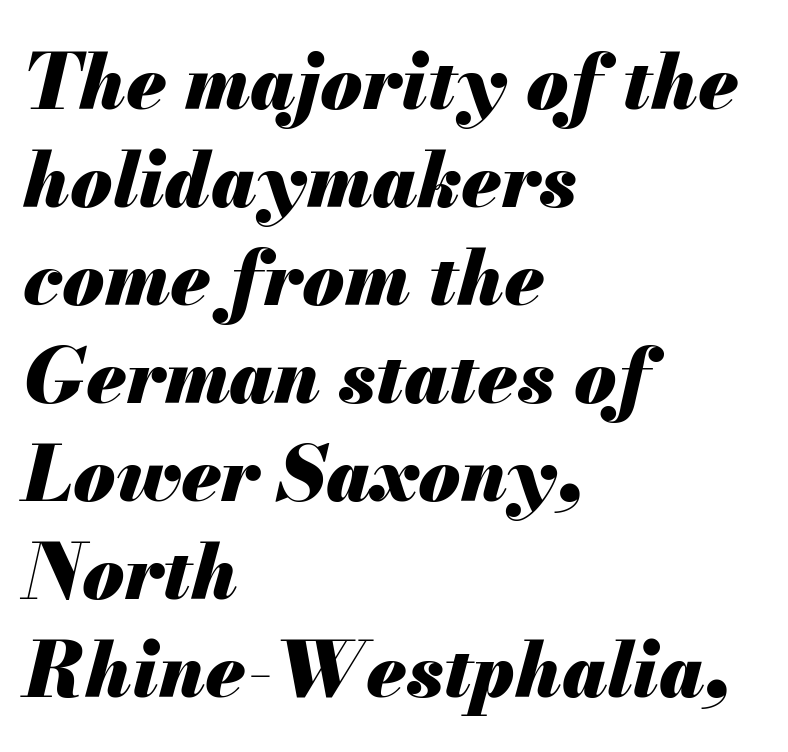
These lines sit exactly where default settings would place them. The rendering applies a slant to the glyphs. The horizontal fit of the characters is conventional and even. The paragraph has a hard left edge and a soft right edge.
